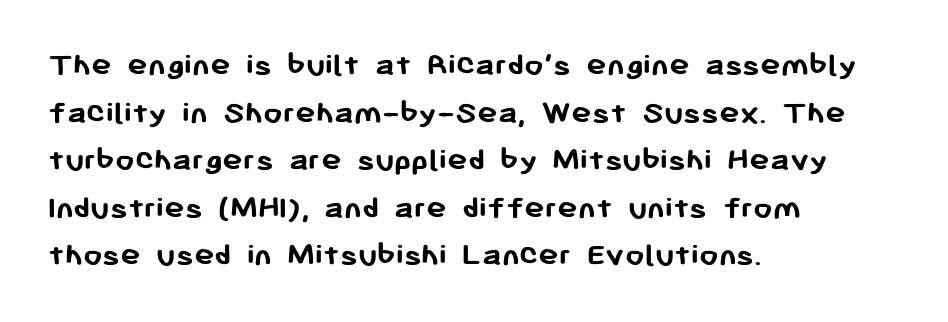
The image shows 34 px semibold sans-serif type, upright; set left-aligned, normal line spacing (1.4x), normal letter spacing, not underlined; low stroke contrast and a medium x-height.
